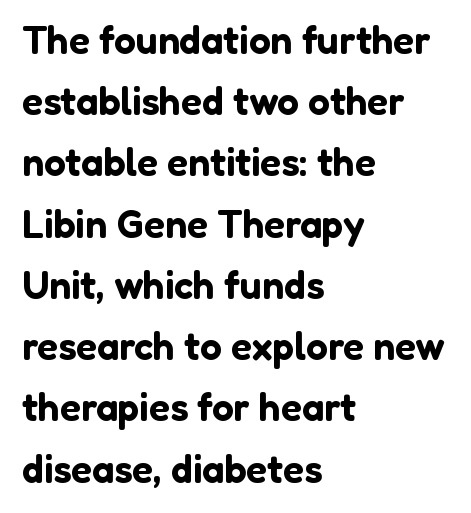
Q: Is the text italic (slanted)? A: No, it is upright.
Q: Is the typeface a serif or a sans-serif typeface? A: Sans-serif.
Q: Is the text underlined? A: No.
Q: How is the paragraph aligned? A: Left-aligned.
Q: Is the spacing between letters normal or unusually wide? A: Normal.
Q: Is the spacing between lines tight, normal or loose? A: Normal.
Q: Width (condensed, normal, or wide)? A: Normal.
Q: Stroke contrast? A: Low.
Q: x-height? A: Medium.
Q: Monospaced? A: No.
